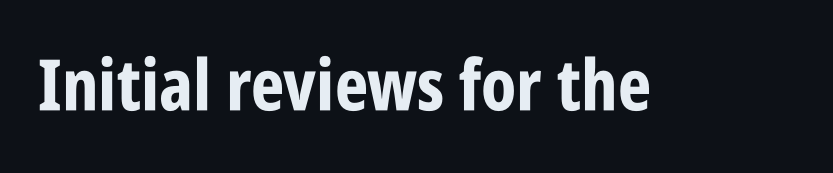
When letters stand straight like this, we call the style roman or upright. You could not count columns in this text — the font is proportionally spaced. Words float on clear page, feet unadorned. Nope, no serifs anywhere on these letters.
